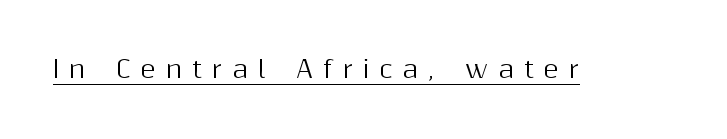
The string is rendered with underlining switched on. Ascenders rise straight up at ninety degrees. Each word looks stretched out because of the extra space between its letters.
